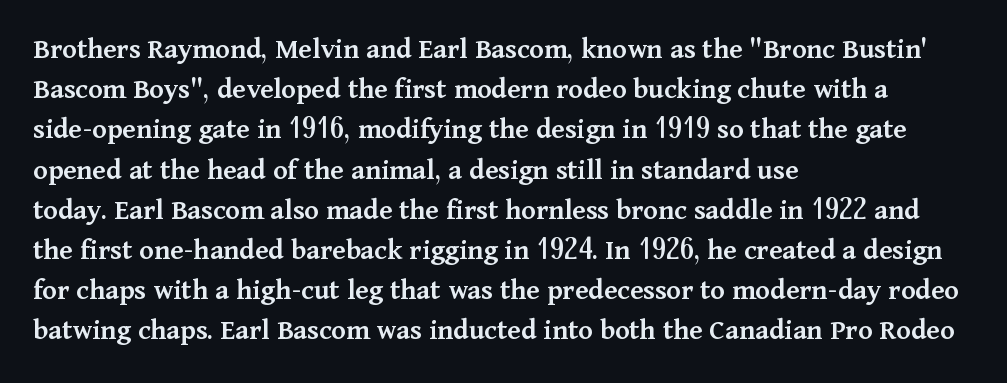
Stroke terminals: seriffed. Do the letters lean? They stand straight. Teacher's note: observe the even left margin — that is flush-left alignment. Is this a fixed-width face? No — the glyphs have proportional, varying widths. Compared with typical paragraphs, the rows here are spaced about the same. Observe the ordinary spacing: letters are neighbours, not strangers.
